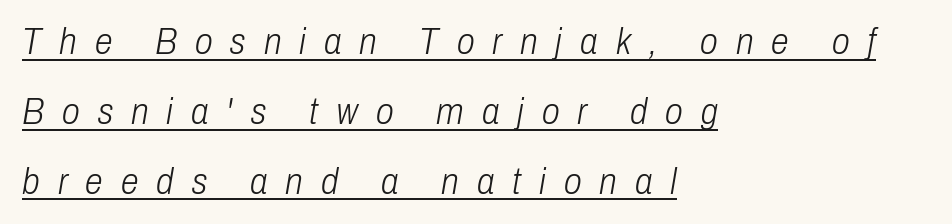
Q: Is the text bold? A: No.
Q: Is the text italic (slanted)? A: Yes, it leans right by about 10 degrees.
Q: Is the text underlined? A: Yes.
Q: How is the paragraph aligned? A: Left-aligned.
Q: Is the spacing between letters normal or unusually wide? A: Unusually wide.
Q: Is the spacing between lines tight, normal or loose? A: Loose.
Q: Width (condensed, normal, or wide)? A: Condensed.
Q: Stroke contrast? A: Low.
Q: x-height? A: Medium.
Q: Monospaced? A: No.
